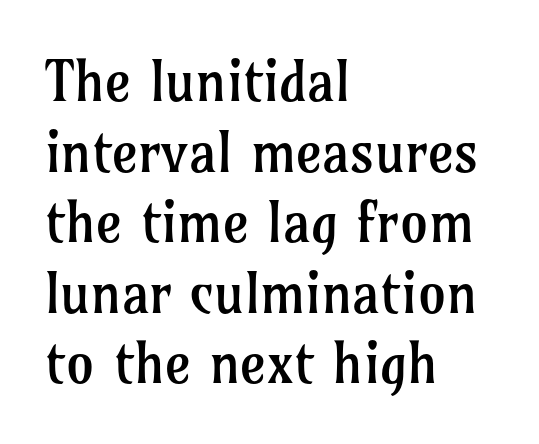
The designer went with a serif here, giving each stem small feet. The letters advance in unequal steps, a hallmark of proportional type. No extra tracking has been applied to these lines. Summary of vertical rhythm: regular, with standard interline spacing.
